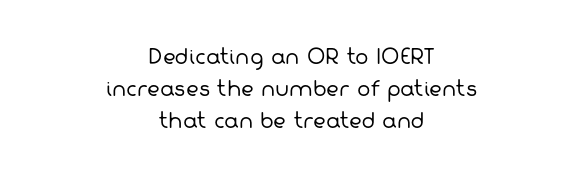
{"bold": "no", "underline": "no", "align": "center", "line_spacing": "normal", "line_spacing_ratio": 1.6, "letter_spacing": "normal", "letter_spacing_em": 0.0, "glyph_px": 20}
